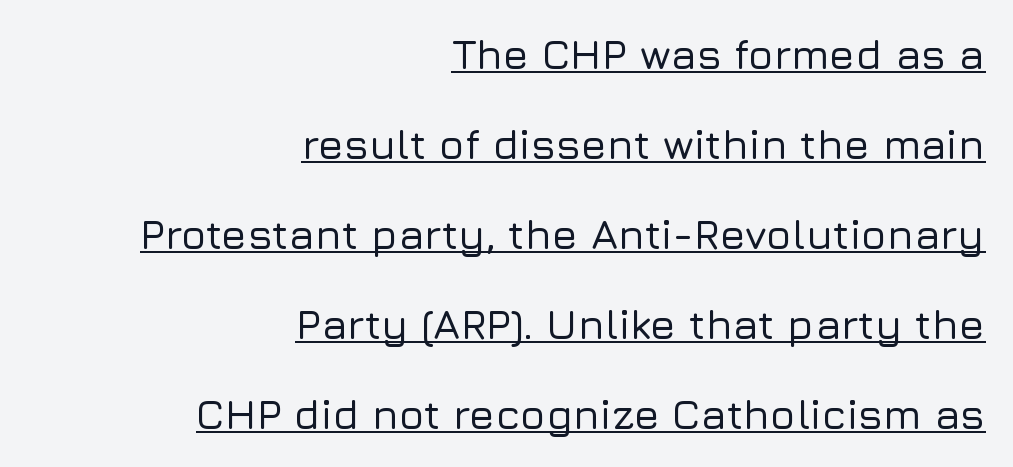
Q: Is the text italic (slanted)? A: No, it is upright.
Q: Is the typeface a serif or a sans-serif typeface? A: Sans-serif.
Q: Is the text underlined? A: Yes.
Q: How is the paragraph aligned? A: Right-aligned.
Q: Is the spacing between letters normal or unusually wide? A: Normal.
Q: Is the spacing between lines tight, normal or loose? A: Loose.
Q: Width (condensed, normal, or wide)? A: Normal.
Q: Stroke contrast? A: Low.
Q: x-height? A: Medium.
Q: Monospaced? A: No.
